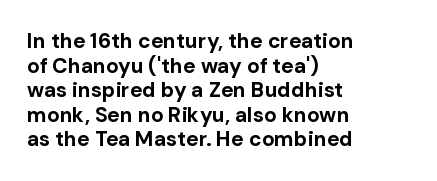
Q: Is the text bold? A: Yes.
Q: Is the text italic (slanted)? A: No, it is upright.
Q: Is the text underlined? A: No.
Q: How is the paragraph aligned? A: Left-aligned.
Q: Is the spacing between letters normal or unusually wide? A: Normal.
